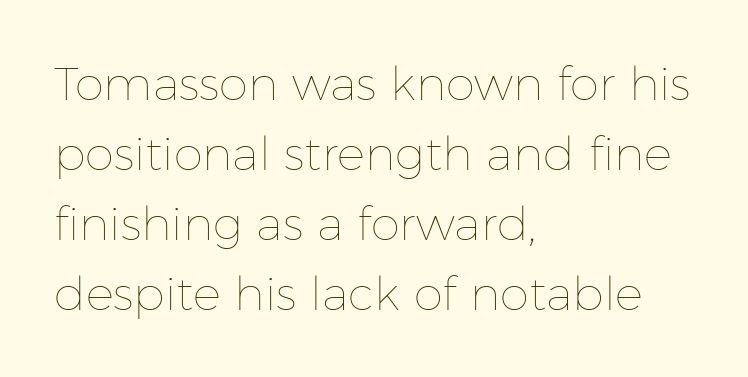
Q: Is the text bold? A: No.
Q: Is the text italic (slanted)? A: No, it is upright.
Q: Is the text underlined? A: No.
Q: How is the paragraph aligned? A: Left-aligned.
Q: Is the spacing between letters normal or unusually wide? A: Normal.
Q: Is the spacing between lines tight, normal or loose? A: Normal.
Q: Width (condensed, normal, or wide)? A: Normal.
Q: Stroke contrast? A: Low.
Q: x-height? A: Medium.
Q: Monospaced? A: No.
